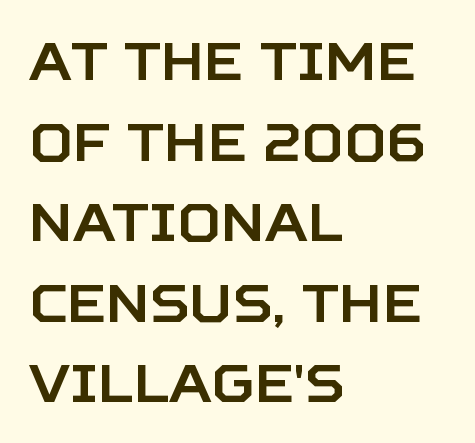
Q: Is the text italic (slanted)? A: No, it is upright.
Q: Is the typeface a serif or a sans-serif typeface? A: Sans-serif.
Q: Is the text underlined? A: No.
Q: How is the paragraph aligned? A: Left-aligned.
Q: Is the spacing between letters normal or unusually wide? A: Normal.
Q: Is the spacing between lines tight, normal or loose? A: Normal.
Q: Width (condensed, normal, or wide)? A: Normal.
Q: Stroke contrast? A: Low.
Q: x-height? A: Large.
Q: Monospaced? A: No.
